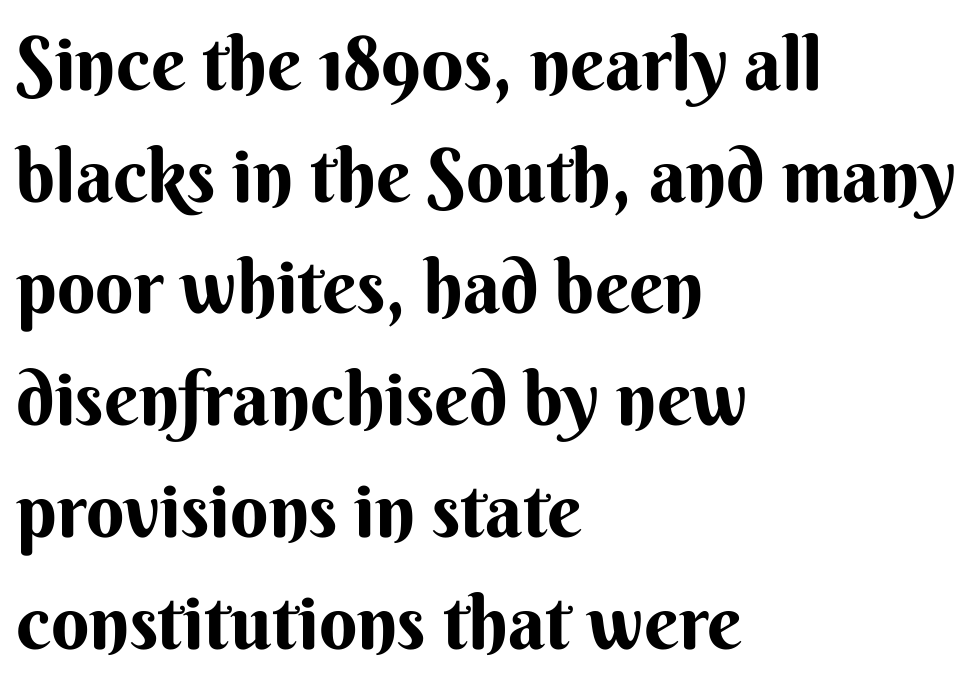
{"serif": "no", "italic": "no", "bold": "yes", "weight": "bold", "width": "normal", "stroke_contrast": "medium", "x_height": "small", "monospaced": "no", "underline": "no", "align": "left", "line_spacing": "normal", "line_spacing_ratio": 1.49, "letter_spacing": "normal", "letter_spacing_em": 0.0, "glyph_px": 75}
